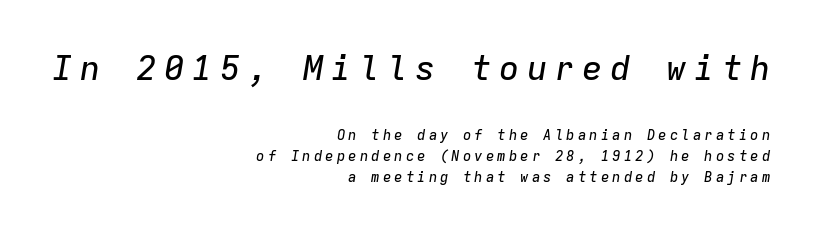
{"italic": "yes", "lean": "right", "slant_degrees": 9, "width": "normal", "stroke_contrast": "low", "x_height": "medium", "monospaced": "yes", "underline": "no", "align": "right", "line_spacing": "normal", "line_spacing_ratio": 1.51, "letter_spacing": "wide", "letter_spacing_em": 0.22, "larger_block": "first", "size_ratio": 2.43, "glyph_px": 34}
